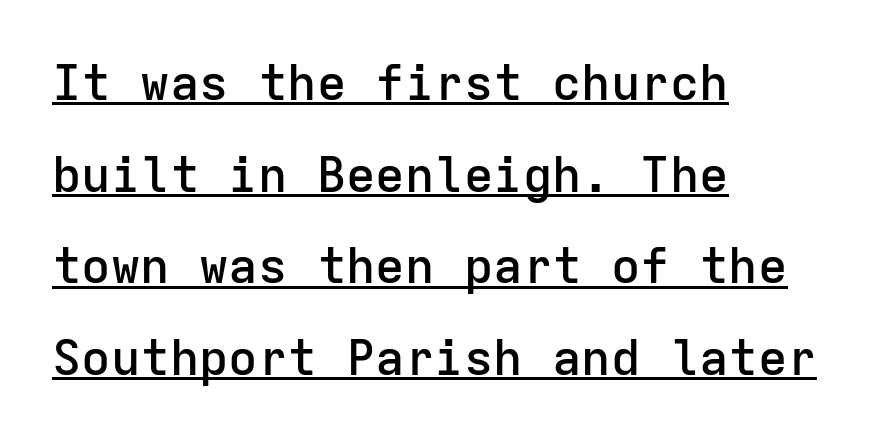
Emphasis is given by a line drawn under the lettering. The designer went with a sans here, leaving each stem footless. Nothing unusual about the tracking: characters are spaced as the font intends. The text block is weighted toward the left margin, trailing off unevenly rightward. The lettering stays uniformly vertical, giving the passage a roman look. Looks like terminal output: every glyph gets an equal slot.
